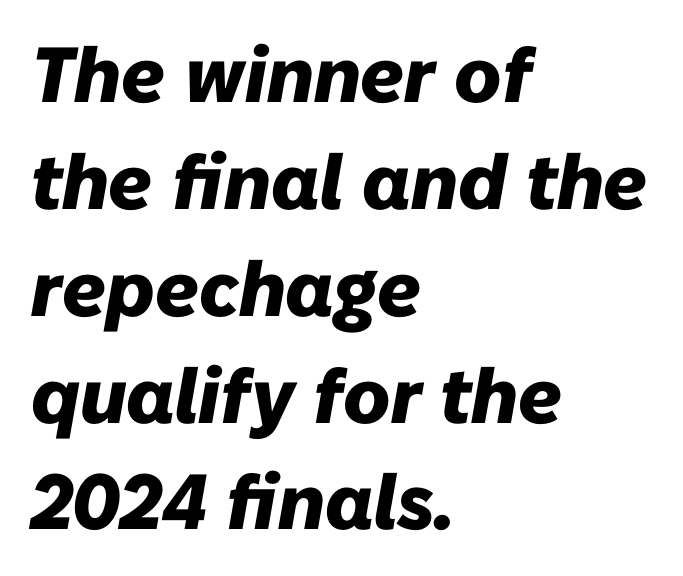
Quick note: interline space is typical. Pretty heavy lettering here — definitely bold. Each letter keeps its own natural width here, so spacing adapts to shape. Each word holds together tightly as a unit, with standard inter-letter gaps.
